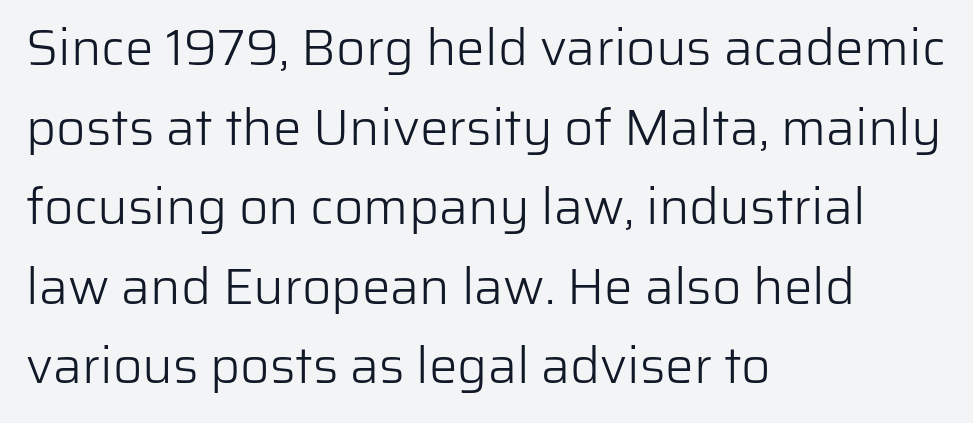
The image shows 51 px light sans-serif type, upright; set left-aligned, normal line spacing (1.56x), normal letter spacing, not underlined; low stroke contrast and a medium x-height.
